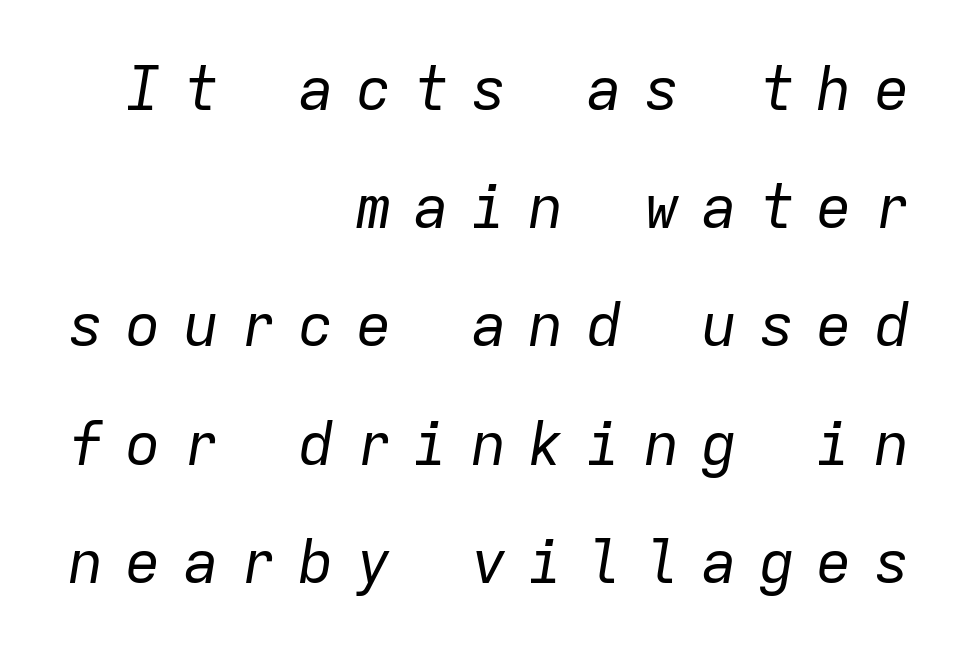
Q: Is the text bold? A: No.
Q: Is the text italic (slanted)? A: Yes, it leans right by about 9 degrees.
Q: Is the text underlined? A: No.
Q: How is the paragraph aligned? A: Right-aligned.
Q: Is the spacing between letters normal or unusually wide? A: Unusually wide.
Q: Is the spacing between lines tight, normal or loose? A: Loose.
Q: Width (condensed, normal, or wide)? A: Normal.
Q: Stroke contrast? A: Low.
Q: x-height? A: Medium.
Q: Monospaced? A: Yes.
